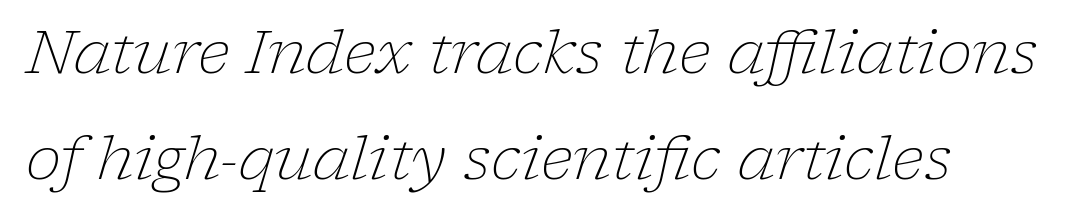
The designer went with a serif here, giving each stem small feet. In terms of letterspacing, this is plain default setting. Summary of weight: not heavy and not bold. Descender tails drop into unmarked territory. Do the characters align in a grid? No, the font is proportional.
